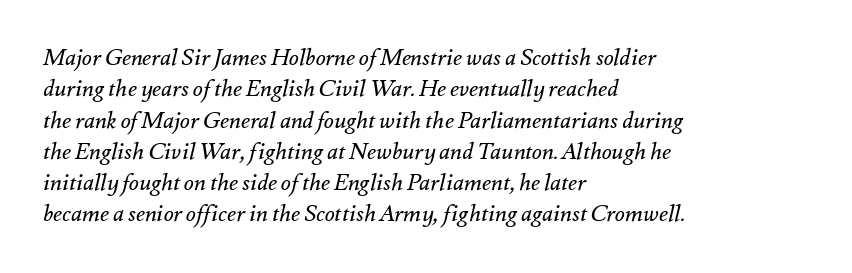
The image shows 23 px text type, italic (leaning right); set left-aligned, normal line spacing (1.36x), normal letter spacing, not underlined.
